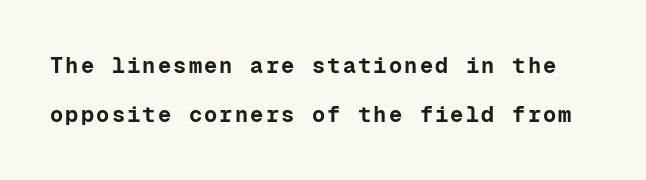
{"italic": "no", "bold": "yes", "underline": "no", "line_spacing": "loose", "line_spacing_ratio": 2.25, "glyph_px": 22}
